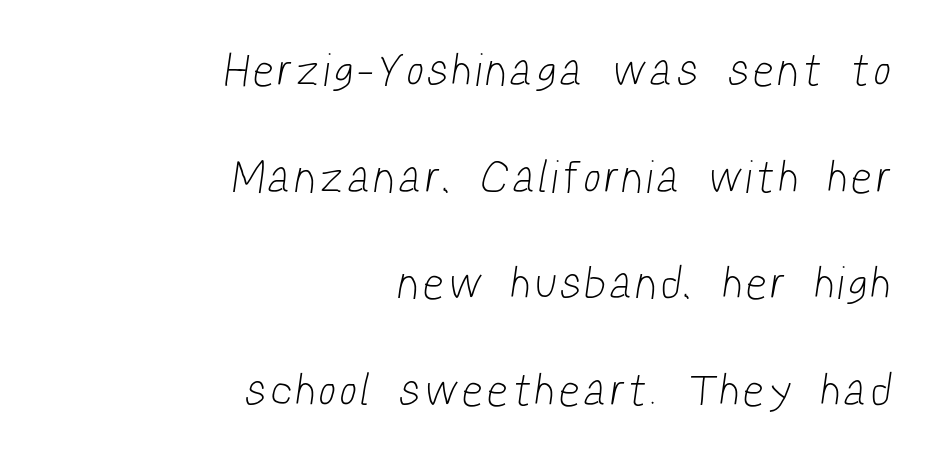
A light-to-regular cut is what we see here. The passage shown is typeset with a sans-serif family. Check the space under the baseline: it is left empty. Varying glyph widths throughout — classic text-font behaviour.
